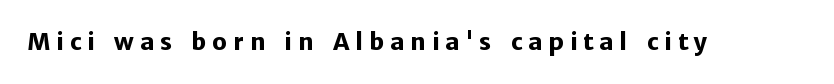
The image shows 23 px bold type, upright; set unusually wide letter spacing (+0.26 em), not underlined.
